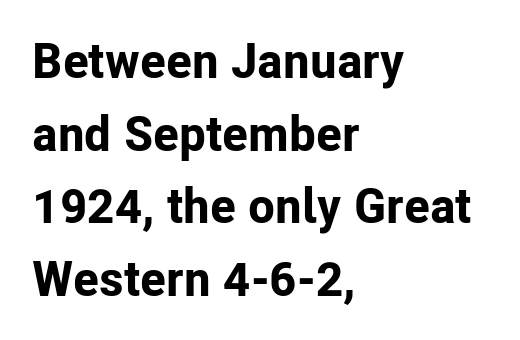
Q: Is the text bold? A: Yes.
Q: Is the text italic (slanted)? A: No, it is upright.
Q: Is the typeface a serif or a sans-serif typeface? A: Sans-serif.
Q: Is the text underlined? A: No.
Q: How is the paragraph aligned? A: Left-aligned.
Q: Is the spacing between letters normal or unusually wide? A: Normal.
Q: Is the spacing between lines tight, normal or loose? A: Normal.
Q: Width (condensed, normal, or wide)? A: Normal.
Q: Stroke contrast? A: Low.
Q: x-height? A: Medium.
Q: Monospaced? A: No.
